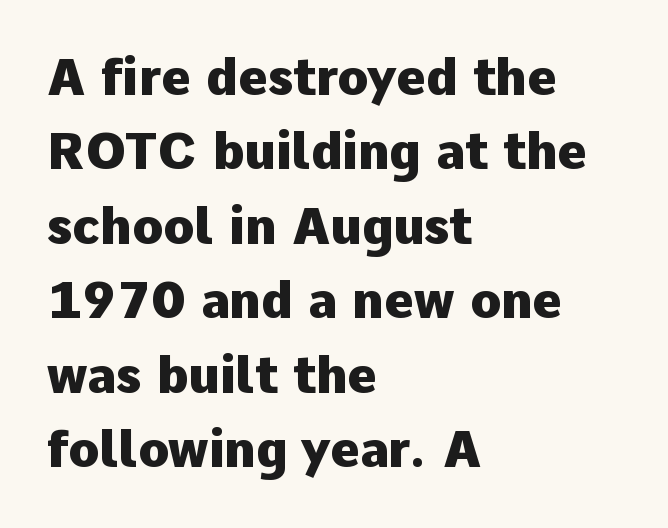
Upright lettering throughout. Summary of weight: heavy, a full bold. This sample has the flowing, uneven cadence of proportional lettering. Words appear dense and cohesive because spacing is normal.
